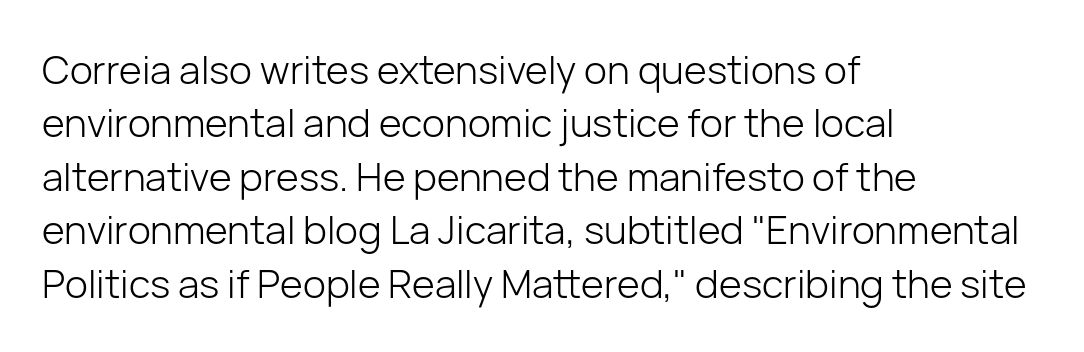
In CSS terms this would be text-align: left. The space directly below the letters is spotless. The characters are drawn with everyday or finer stroke widths. Are there feet on the stems? There aren't — it's a sans. Nothing unusual about the tracking: characters are spaced as the font intends. This block has exactly the height ordinary leading produces.
